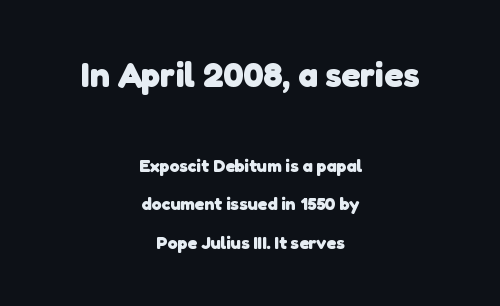
Q: Is the text bold? A: Yes.
Q: Is the typeface a serif or a sans-serif typeface? A: Sans-serif.
Q: Is the text underlined? A: No.
Q: How is the paragraph aligned? A: Centered.
Q: Is the spacing between letters normal or unusually wide? A: Normal.
Q: Is the spacing between lines tight, normal or loose? A: Loose.
Q: Which block of text is set in a larger size, the first (top) or the second (bottom)? A: The first (top) one.
Q: Width (condensed, normal, or wide)? A: Normal.
Q: Stroke contrast? A: Low.
Q: x-height? A: Medium.
Q: Monospaced? A: No.
